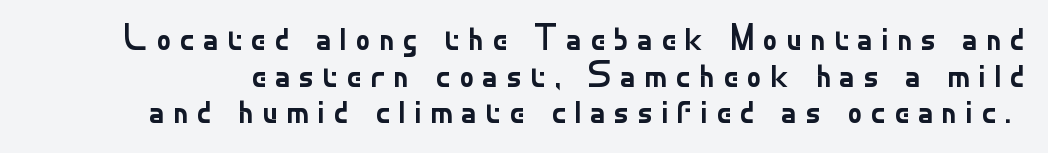
On a weight scale, this lands at 450 or below. Varying glyph widths throughout — classic text-font behaviour. Posture: vertical. Words appear elongated and porous because spacing is wide. The strip under each line holds only bare page.
